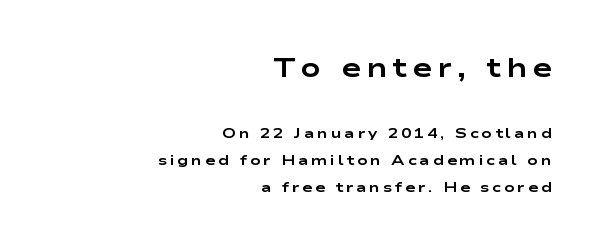
As a designer I'd log this as weight 700, bold. The rendering anchors every line to the right-hand side. It's the straight-up-and-down kind of type. These two chunks differ in scale, with the top chunk taking the larger measure. Students, observe: this is what heavily led, spacious text looks like.
